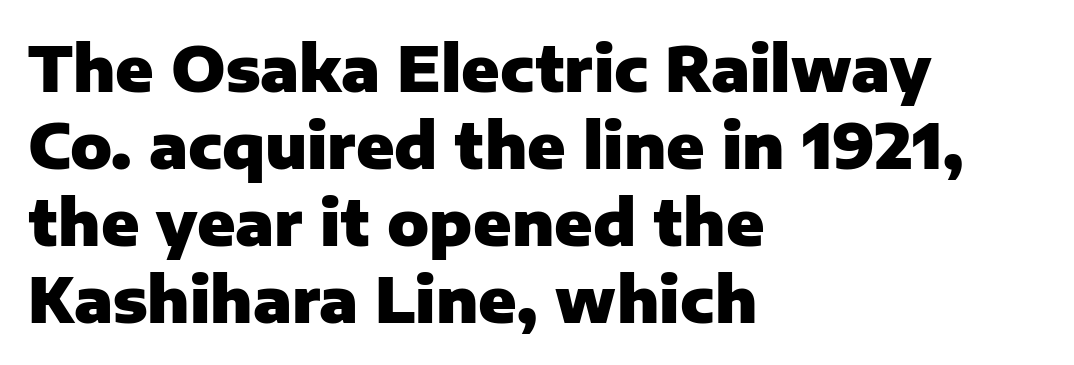
Q: Is the text bold? A: Yes.
Q: Is the text italic (slanted)? A: No, it is upright.
Q: Is the typeface a serif or a sans-serif typeface? A: Sans-serif.
Q: Is the text underlined? A: No.
Q: How is the paragraph aligned? A: Left-aligned.
Q: Is the spacing between letters normal or unusually wide? A: Normal.
Q: Width (condensed, normal, or wide)? A: Normal.
Q: Stroke contrast? A: Low.
Q: x-height? A: Medium.
Q: Monospaced? A: No.
